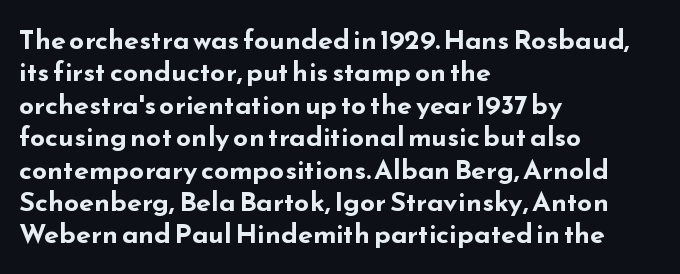
{"italic": "no", "bold": "yes", "underline": "no", "align": "left", "line_spacing_ratio": 1.2, "letter_spacing": "normal", "letter_spacing_em": 0.0, "glyph_px": 27}
